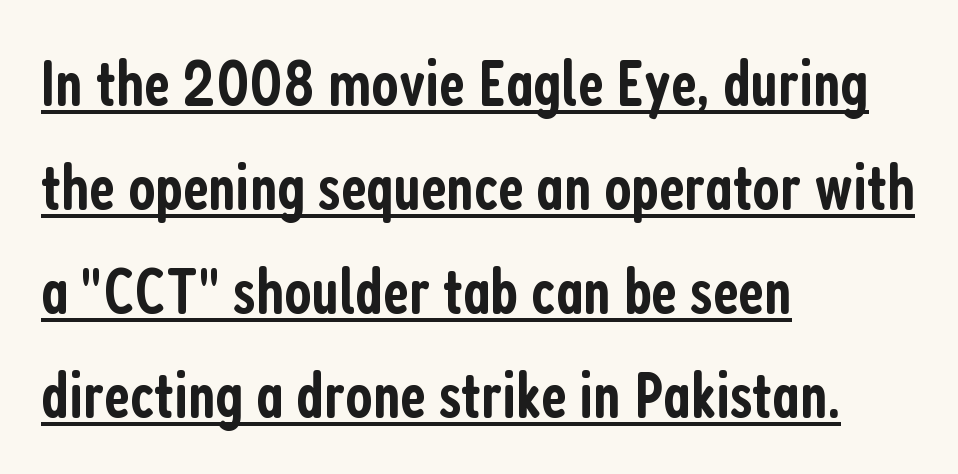
The image shows 65 px semibold, condensed sans-serif type, upright; set left-aligned, normal line spacing (1.6x), normal letter spacing, underlined; low stroke contrast and a medium x-height.
